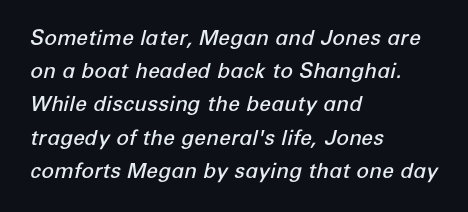
Q: Is the text bold? A: Semi-bold.
Q: Is the text italic (slanted)? A: Yes, it leans right by about 12 degrees.
Q: Is the text underlined? A: No.
Q: How is the paragraph aligned? A: Left-aligned.
Q: Is the spacing between letters normal or unusually wide? A: Normal.
Q: Is the spacing between lines tight, normal or loose? A: Normal.
